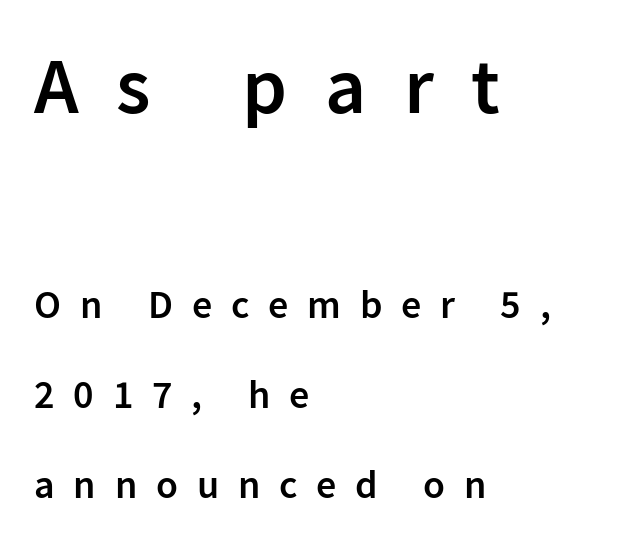
The image shows 80 px semibold sans-serif type, upright; set left-aligned, loose line spacing (2.25x), unusually wide letter spacing (+0.47 em), not underlined; the first (top) block is 2.0x larger; low stroke contrast and a medium x-height.
